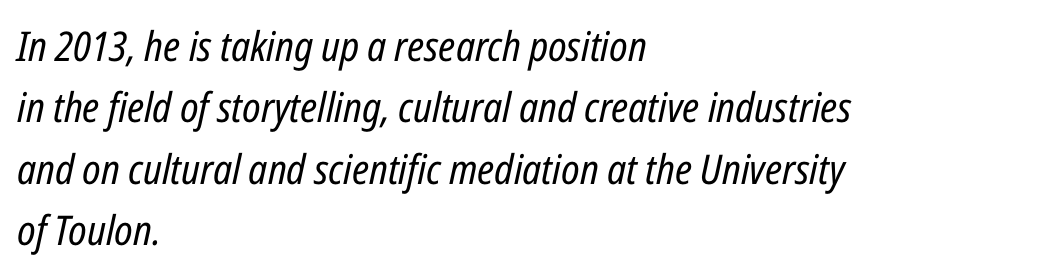
{"italic": "yes", "lean": "right", "slant_degrees": 12, "bold": "no", "weight": "regular", "width": "condensed", "stroke_contrast": "low", "x_height": "medium", "monospaced": "no", "underline": "no", "align": "left", "line_spacing": "normal", "line_spacing_ratio": 1.5, "letter_spacing": "normal", "letter_spacing_em": 0.0, "glyph_px": 41}
